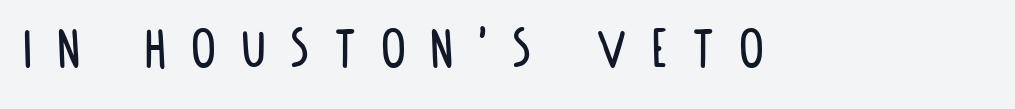
{"serif": "no", "italic": "no", "width": "condensed", "stroke_contrast": "low", "x_height": "large", "monospaced": "no", "underline": "no", "letter_spacing": "wide", "letter_spacing_em": 0.4, "glyph_px": 62}
